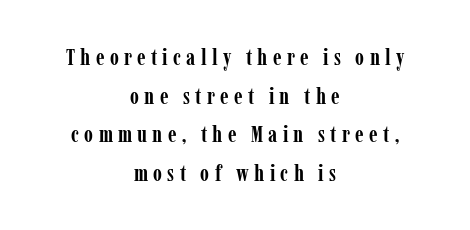
{"italic": "no", "bold": "yes", "underline": "no", "align": "center", "line_spacing": "normal", "line_spacing_ratio": 1.68, "letter_spacing": "wide", "letter_spacing_em": 0.23, "glyph_px": 23}
